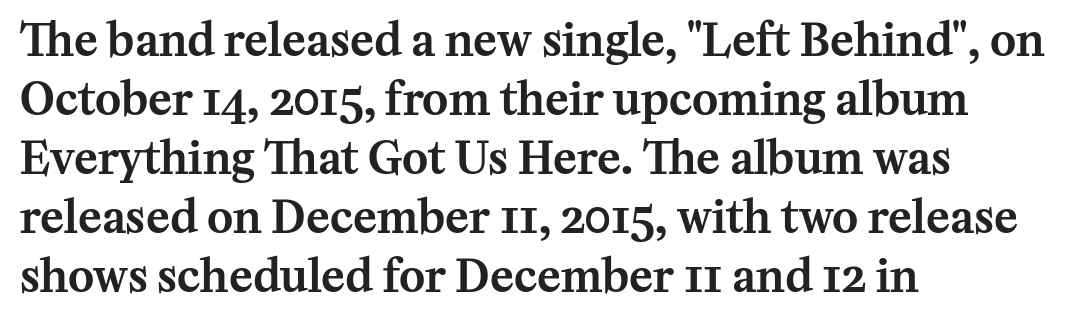
The image shows 44 px serif type, upright; set left-aligned, normal line spacing (1.34x), normal letter spacing, not underlined; medium stroke contrast and a medium x-height.
